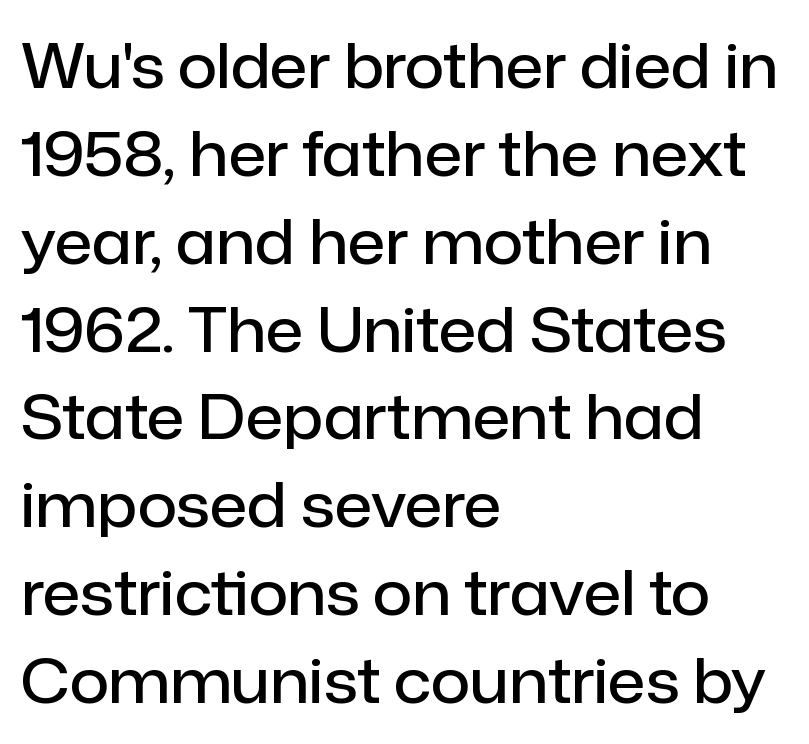
Q: Is the text bold? A: Semi-bold.
Q: Is the text italic (slanted)? A: No, it is upright.
Q: Is the typeface a serif or a sans-serif typeface? A: Sans-serif.
Q: Is the text underlined? A: No.
Q: How is the paragraph aligned? A: Left-aligned.
Q: Is the spacing between letters normal or unusually wide? A: Normal.
Q: Is the spacing between lines tight, normal or loose? A: Normal.
Q: Width (condensed, normal, or wide)? A: Normal.
Q: Stroke contrast? A: Low.
Q: x-height? A: Medium.
Q: Monospaced? A: No.
